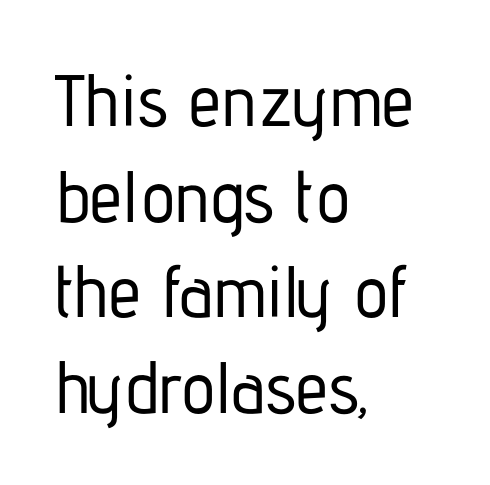
The image shows 73 px condensed sans-serif type, upright; set left-aligned, normal line spacing (1.31x), normal letter spacing, not underlined; low stroke contrast and a medium x-height.
